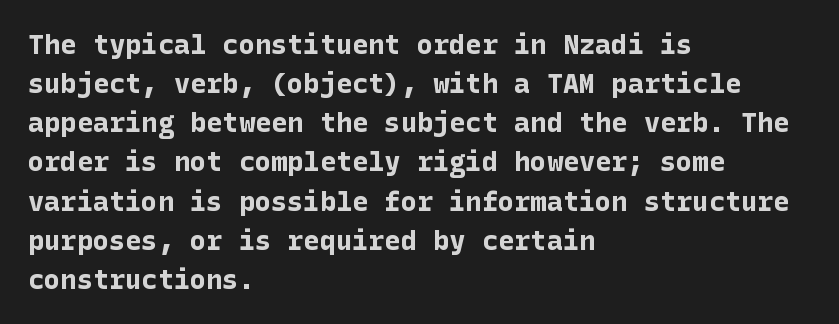
The image shows 27 px bold type, upright; set left-aligned, normal line spacing (1.45x), normal letter spacing, not underlined.
